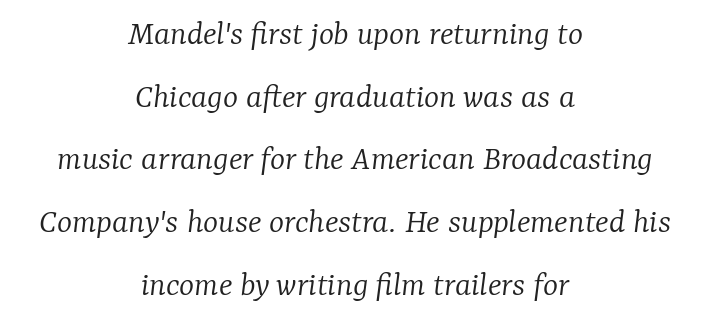
The image shows 36 px light serif type, italic (leaning right); set centered, line spacing 1.74x, normal letter spacing, not underlined; low stroke contrast and a medium x-height.
